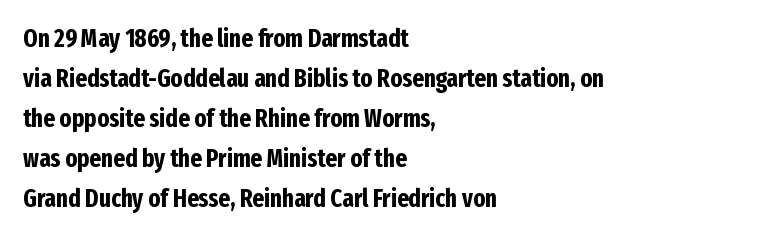
The image shows 25 px bold type, upright; set left-aligned, normal line spacing (1.6x), normal letter spacing, not underlined.
